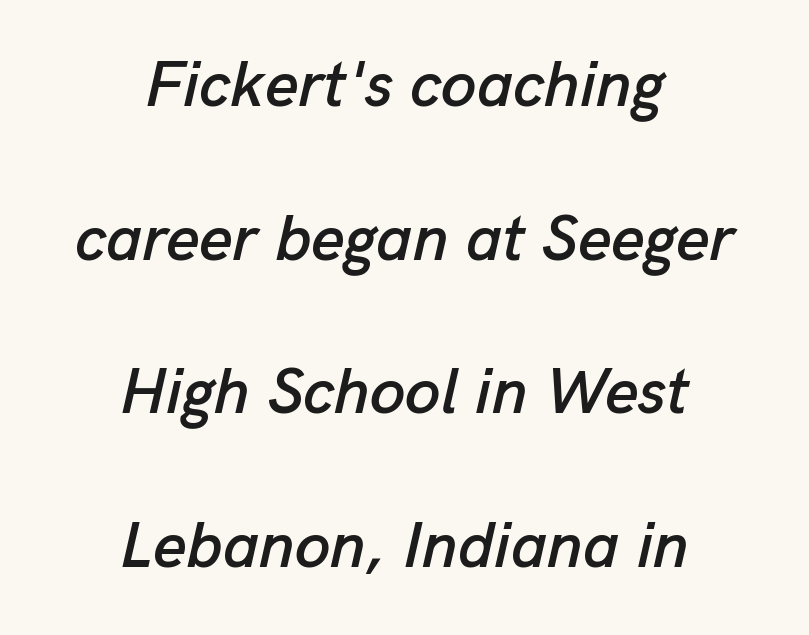
The image shows 64 px text type, italic (leaning right); set centered, loose line spacing (2.4x), normal letter spacing, not underlined; low stroke contrast and a medium x-height.
